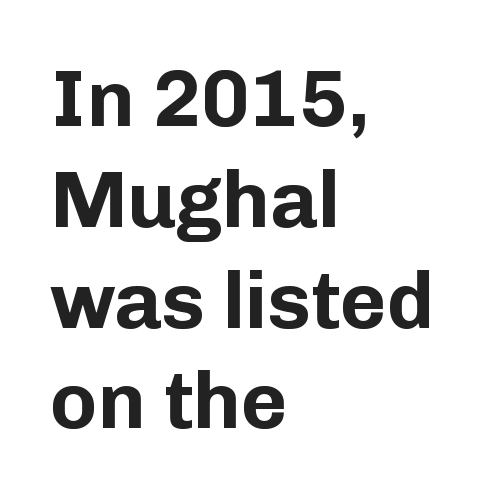
Does extra space separate the letters? No, they use regular spacing. Horizontal alignment here is leftward, the default for most running prose. I'd describe the lettering as bold — thick and assertive. These lines are rendered in a variable-pitch font. The specimen reads as upright at a glance.
